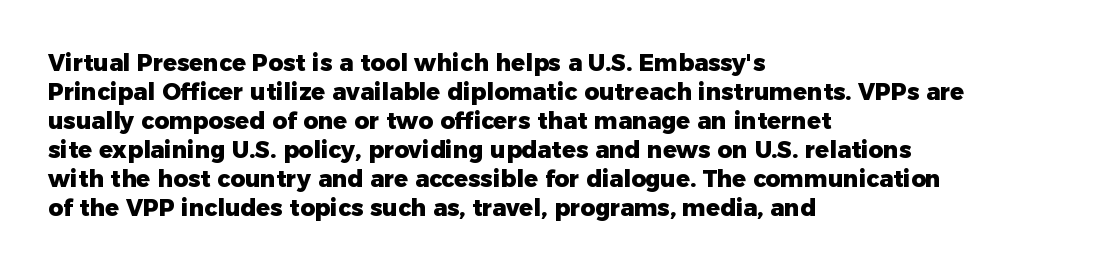
Q: Is the text bold? A: Yes.
Q: Is the text italic (slanted)? A: No, it is upright.
Q: Is the text underlined? A: No.
Q: How is the paragraph aligned? A: Left-aligned.
Q: Is the spacing between letters normal or unusually wide? A: Normal.
Q: Is the spacing between lines tight, normal or loose? A: Normal.
